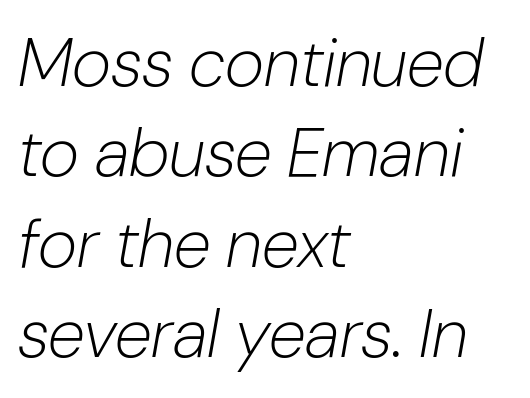
One glance says typical: line gaps are just what's usual. The strokes are not fattened; the text isn't bold. Tracking here is standard; glyphs follow each other at the usual distance. Looks like regular typesetting: each glyph gets only the width it needs. Emphasis-style slanted type is in use.
